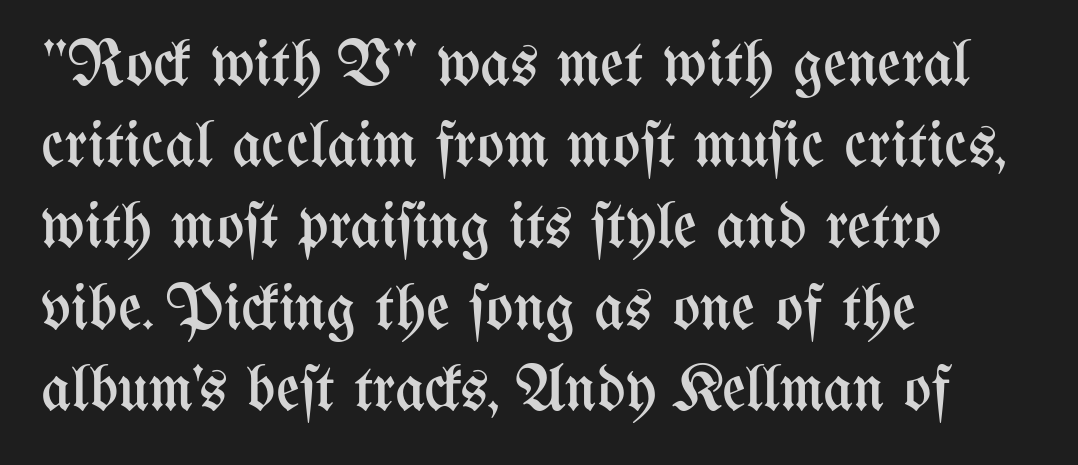
Q: Is the text bold? A: No.
Q: Is the text italic (slanted)? A: No, it is upright.
Q: Is the text underlined? A: No.
Q: How is the paragraph aligned? A: Left-aligned.
Q: Is the spacing between letters normal or unusually wide? A: Normal.
Q: Is the spacing between lines tight, normal or loose? A: Normal.
Q: Width (condensed, normal, or wide)? A: Condensed.
Q: Stroke contrast? A: Medium.
Q: x-height? A: Medium.
Q: Monospaced? A: No.
